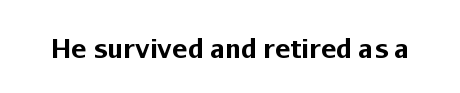
{"italic": "no", "bold": "yes", "underline": "no", "letter_spacing": "normal", "letter_spacing_em": 0.0, "glyph_px": 26}
